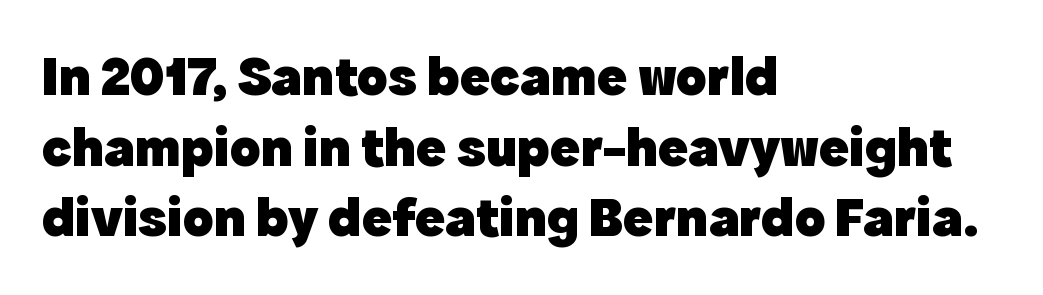
The type is set solid horizontally, with unmodified tracking. The lettering holds an erect, upright posture throughout. Leftover space on each line is placed entirely after the last word. Plain, unruled lines of type.
